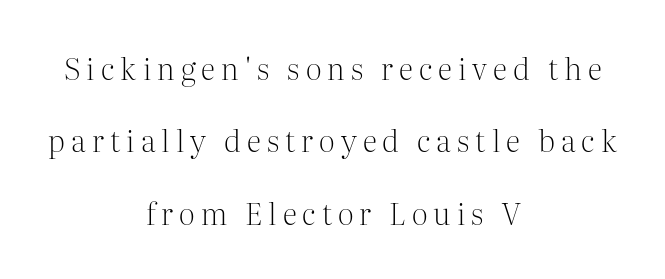
Q: Is the text bold? A: No.
Q: Is the text italic (slanted)? A: No, it is upright.
Q: Is the typeface a serif or a sans-serif typeface? A: Serif.
Q: Is the text underlined? A: No.
Q: How is the paragraph aligned? A: Centered.
Q: Is the spacing between letters normal or unusually wide? A: Unusually wide.
Q: Is the spacing between lines tight, normal or loose? A: Loose.
Q: Width (condensed, normal, or wide)? A: Normal.
Q: Stroke contrast? A: Medium.
Q: x-height? A: Medium.
Q: Monospaced? A: No.
